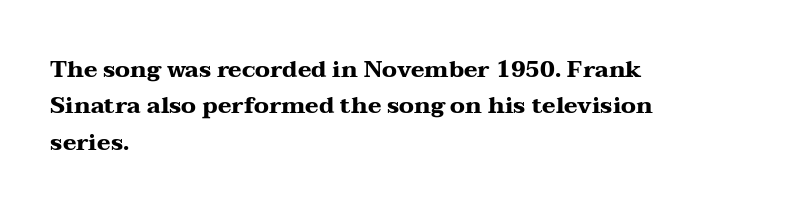
The image shows 23 px bold type, upright; set left-aligned, normal line spacing (1.58x), normal letter spacing, not underlined.
